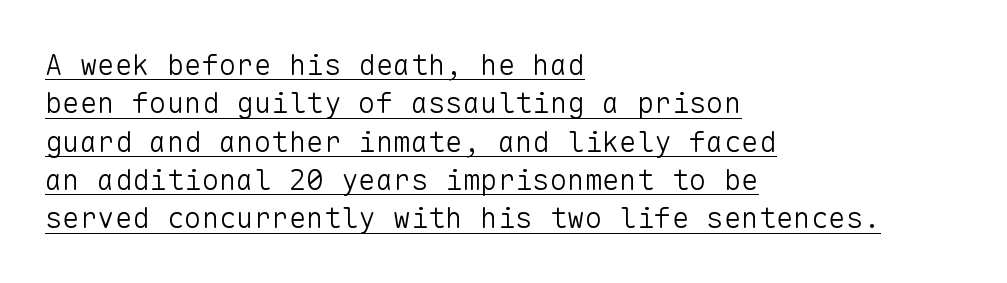
{"serif": "no", "italic": "no", "bold": "no", "weight": "light", "width": "normal", "stroke_contrast": "low", "x_height": "medium", "monospaced": "yes", "underline": "yes", "align": "left", "line_spacing": "normal", "line_spacing_ratio": 1.32, "letter_spacing": "normal", "letter_spacing_em": 0.0, "glyph_px": 29}
